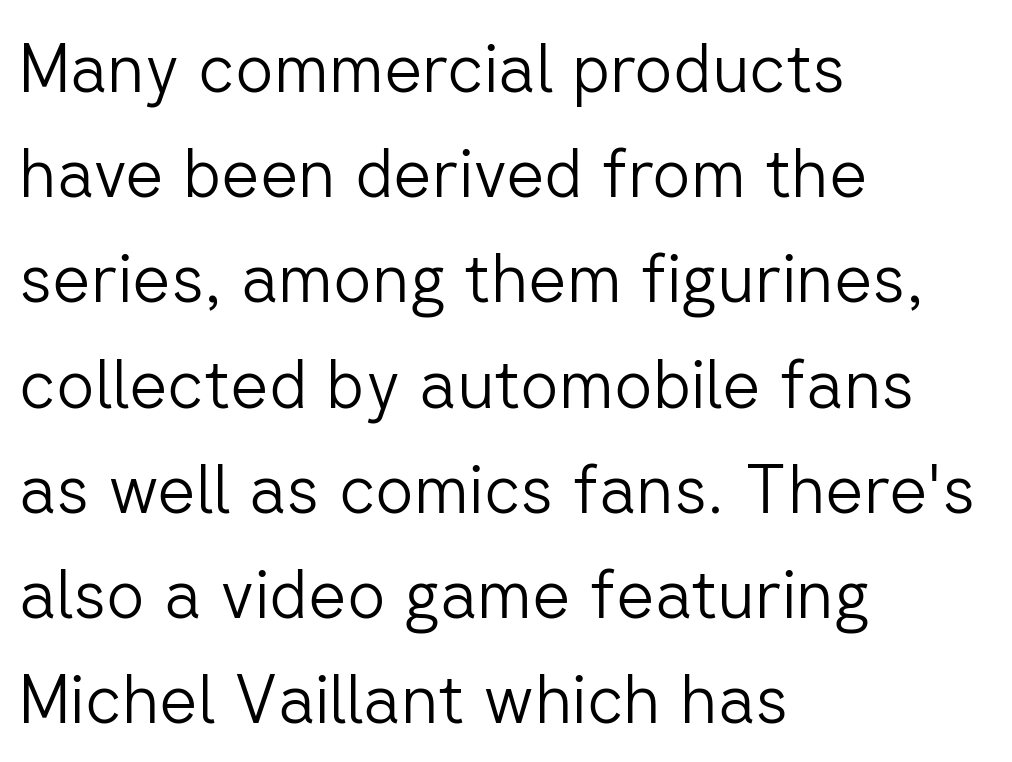
Q: Is the text bold? A: No.
Q: Is the text italic (slanted)? A: No, it is upright.
Q: Is the typeface a serif or a sans-serif typeface? A: Sans-serif.
Q: Is the text underlined? A: No.
Q: How is the paragraph aligned? A: Left-aligned.
Q: Is the spacing between letters normal or unusually wide? A: Normal.
Q: Is the spacing between lines tight, normal or loose? A: Normal.
Q: Width (condensed, normal, or wide)? A: Normal.
Q: Stroke contrast? A: Low.
Q: x-height? A: Medium.
Q: Monospaced? A: No.
